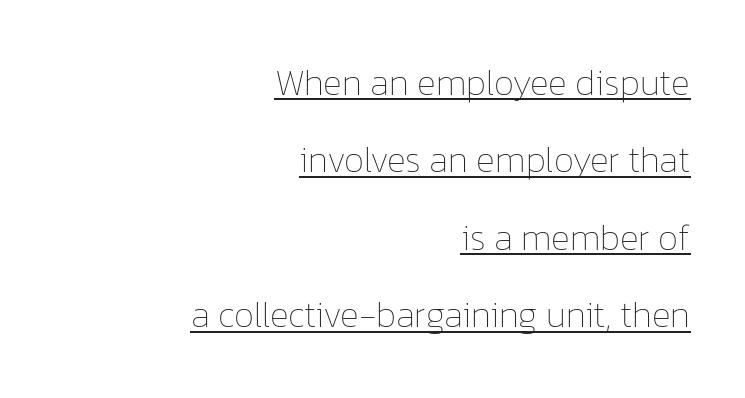
{"italic": "no", "bold": "no", "weight": "thin", "width": "normal", "stroke_contrast": "low", "x_height": "medium", "monospaced": "no", "underline": "yes", "align": "right", "line_spacing": "loose", "line_spacing_ratio": 2.15, "letter_spacing": "normal", "letter_spacing_em": 0.0, "glyph_px": 36}
